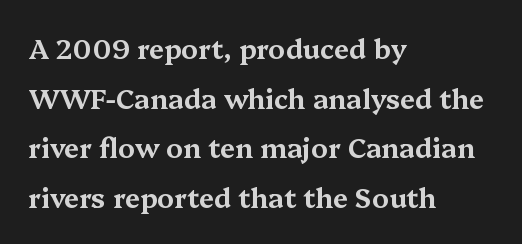
Default kerning and tracking; the words read as compact shapes. Descenders hang freely into open space. One-word summary of the alignment: left. The letters stand straight up with perfectly vertical stems.
